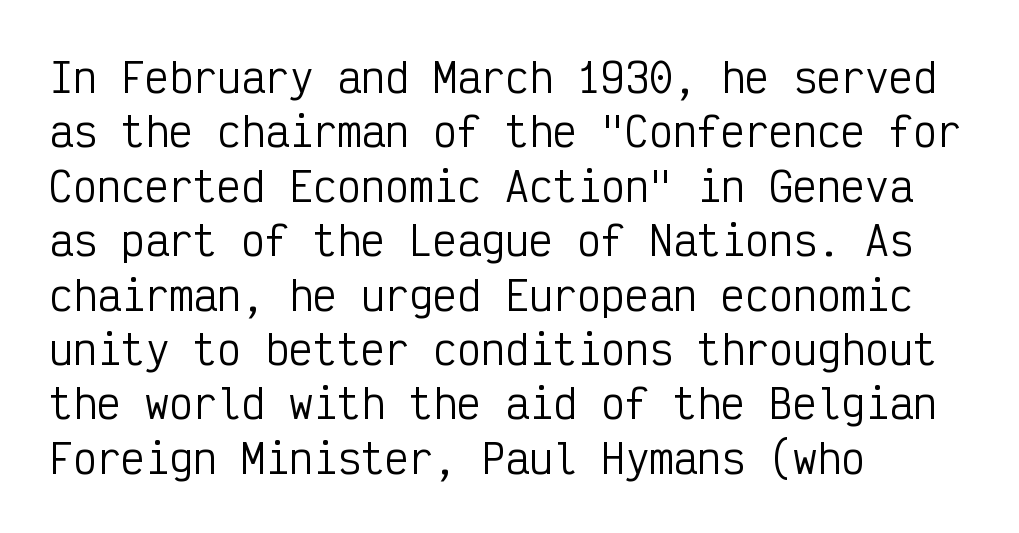
The image shows 40 px regular-weight, condensed sans-serif type, upright, monospaced; set left-aligned, normal line spacing (1.36x), normal letter spacing, not underlined; low stroke contrast and a medium x-height.
